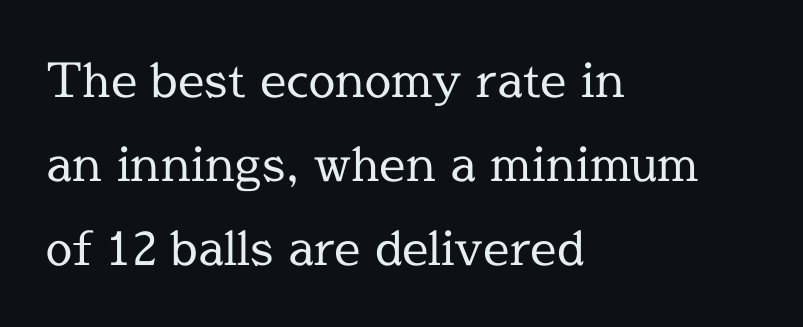
Q: Is the text bold? A: No.
Q: Is the text italic (slanted)? A: No, it is upright.
Q: Is the typeface a serif or a sans-serif typeface? A: Serif.
Q: Is the text underlined? A: No.
Q: How is the paragraph aligned? A: Left-aligned.
Q: Is the spacing between letters normal or unusually wide? A: Normal.
Q: Width (condensed, normal, or wide)? A: Normal.
Q: x-height? A: Medium.
Q: Monospaced? A: No.
